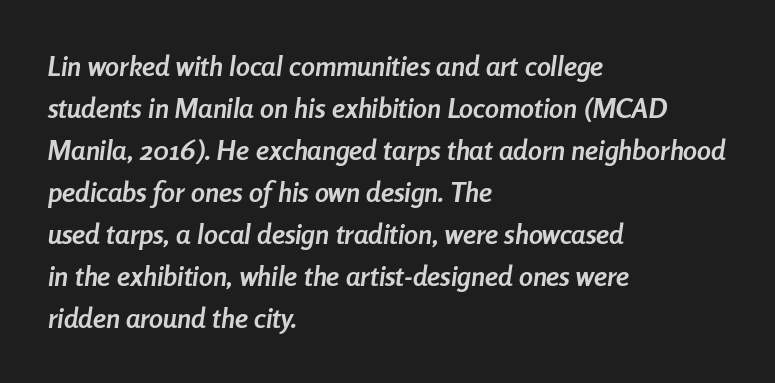
Q: Is the text bold? A: Yes.
Q: Is the text italic (slanted)? A: Yes, it leans right by about 8 degrees.
Q: Is the text underlined? A: No.
Q: How is the paragraph aligned? A: Left-aligned.
Q: Is the spacing between letters normal or unusually wide? A: Normal.
Q: Is the spacing between lines tight, normal or loose? A: Normal.
Q: Width (condensed, normal, or wide)? A: Condensed.
Q: Stroke contrast? A: Low.
Q: x-height? A: Medium.
Q: Monospaced? A: No.
